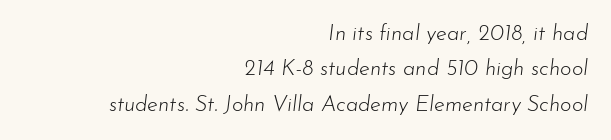
The image shows 22 px text type, italic (leaning right); set right-aligned, normal line spacing (1.61x), normal letter spacing, not underlined.
